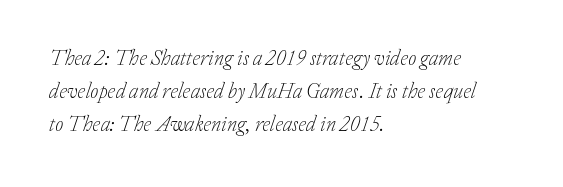
Q: Is the text bold? A: No.
Q: Is the text italic (slanted)? A: Yes, it leans right by about 20 degrees.
Q: Is the text underlined? A: No.
Q: How is the paragraph aligned? A: Left-aligned.
Q: Is the spacing between letters normal or unusually wide? A: Normal.
Q: Is the spacing between lines tight, normal or loose? A: Normal.
